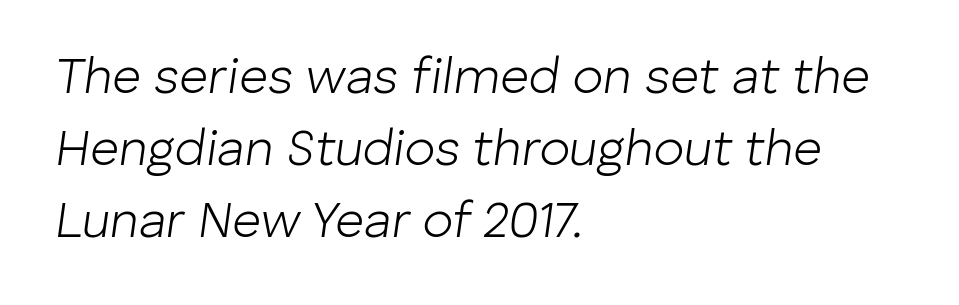
{"italic": "yes", "lean": "right", "slant_degrees": 8, "bold": "no", "weight": "light", "width": "normal", "stroke_contrast": "low", "x_height": "medium", "monospaced": "no", "underline": "no", "align": "left", "line_spacing": "normal", "line_spacing_ratio": 1.44, "letter_spacing": "normal", "letter_spacing_em": 0.0, "glyph_px": 50}
